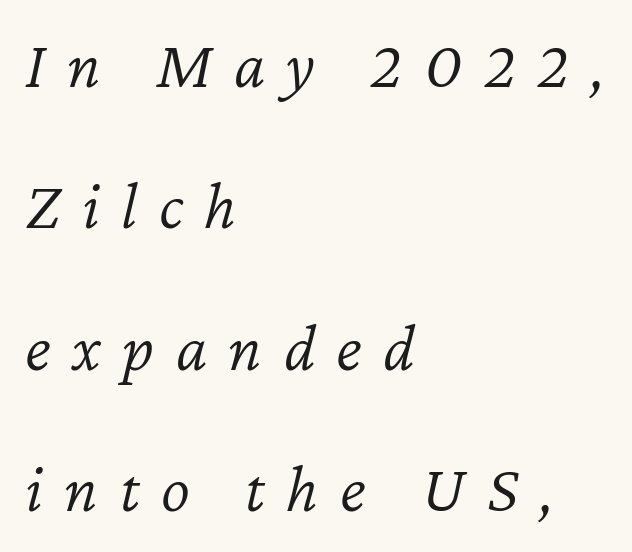
The passage shown stacks its lines with a broad gap. Heft: none added — not bold. The passage shown is typed in a proportional face where columns would drift. Slant detected: the letters are inclined. Bare-footed words on every line. If you drew a ruler down the left edge, every line would touch it.
